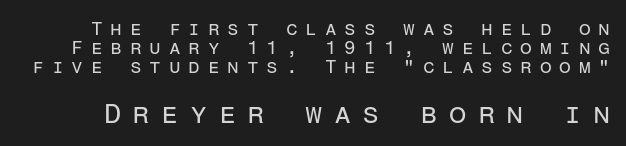
{"serif": "no", "italic": "no", "bold": "no", "weight": "regular", "width": "normal", "stroke_contrast": "low", "x_height": "medium", "monospaced": "yes", "underline": "no", "line_spacing": "tight", "line_spacing_ratio": 1.01, "letter_spacing": "wide", "letter_spacing_em": 0.41, "larger_block": "second", "size_ratio": 1.47, "glyph_px": 28}
